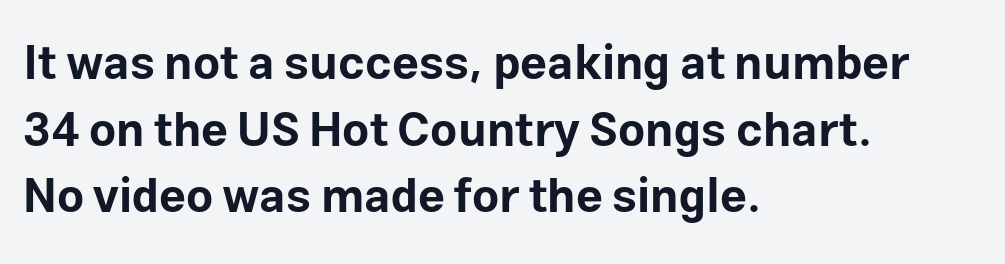
Q: Is the text bold? A: Yes.
Q: Is the text italic (slanted)? A: No, it is upright.
Q: Is the typeface a serif or a sans-serif typeface? A: Sans-serif.
Q: Is the text underlined? A: No.
Q: How is the paragraph aligned? A: Left-aligned.
Q: Is the spacing between letters normal or unusually wide? A: Normal.
Q: Is the spacing between lines tight, normal or loose? A: Normal.
Q: Width (condensed, normal, or wide)? A: Normal.
Q: Stroke contrast? A: Low.
Q: x-height? A: Medium.
Q: Monospaced? A: No.
